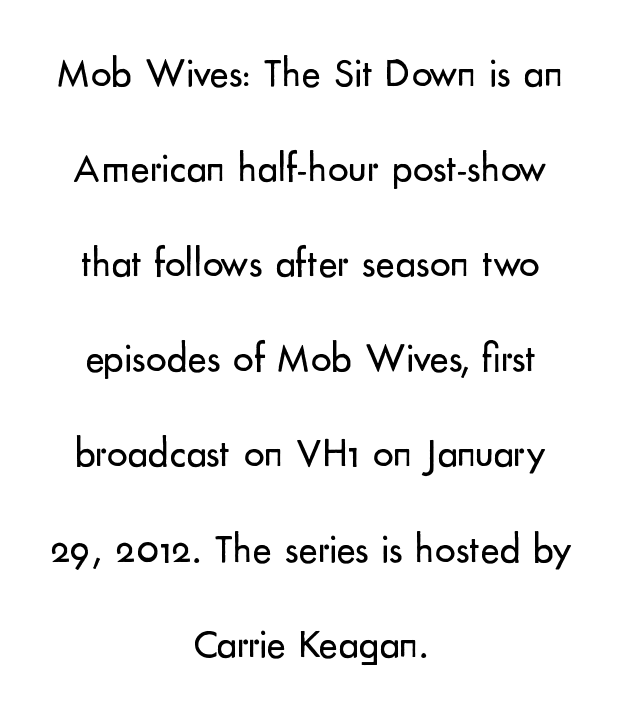
The image shows 41 px regular-weight sans-serif type, upright; set centered, loose line spacing (2.32x), normal letter spacing, not underlined; low stroke contrast and a small x-height.
